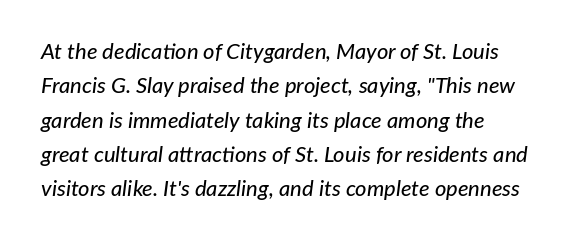
Q: Is the text italic (slanted)? A: Yes, it leans right by about 7 degrees.
Q: Is the text underlined? A: No.
Q: Is the spacing between letters normal or unusually wide? A: Normal.
Q: Is the spacing between lines tight, normal or loose? A: Normal.
